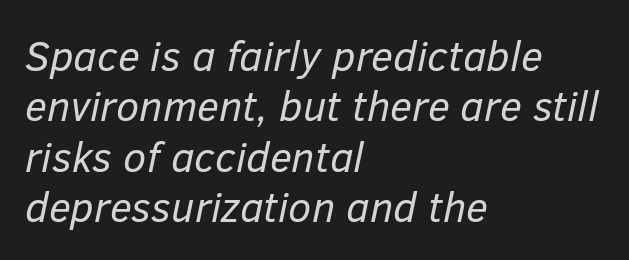
Q: Is the text bold? A: No.
Q: Is the text italic (slanted)? A: Yes, it leans right by about 12 degrees.
Q: Is the text underlined? A: No.
Q: How is the paragraph aligned? A: Left-aligned.
Q: Is the spacing between letters normal or unusually wide? A: Normal.
Q: Width (condensed, normal, or wide)? A: Normal.
Q: Stroke contrast? A: Low.
Q: x-height? A: Medium.
Q: Monospaced? A: No.
